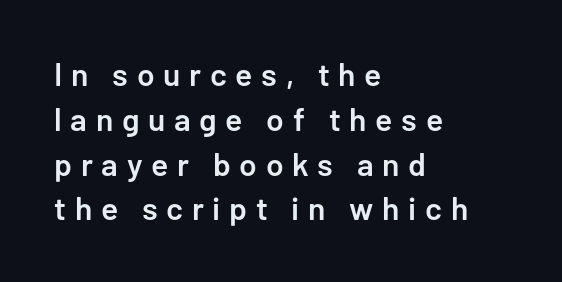
{"serif": "no", "italic": "no", "bold": "semi", "weight": "semibold", "width": "normal", "stroke_contrast": "low", "x_height": "medium", "monospaced": "no", "underline": "no", "align": "left", "line_spacing": "normal", "line_spacing_ratio": 1.4, "letter_spacing": "wide", "letter_spacing_em": 0.27, "glyph_px": 32}
